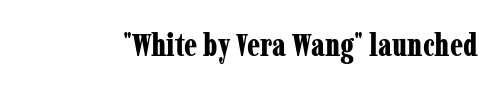
Q: Is the text bold? A: Yes.
Q: Is the text italic (slanted)? A: No, it is upright.
Q: Is the typeface a serif or a sans-serif typeface? A: Serif.
Q: Is the text underlined? A: No.
Q: Is the spacing between letters normal or unusually wide? A: Normal.
Q: Width (condensed, normal, or wide)? A: Condensed.
Q: Stroke contrast? A: Low.
Q: x-height? A: Medium.
Q: Monospaced? A: No.
